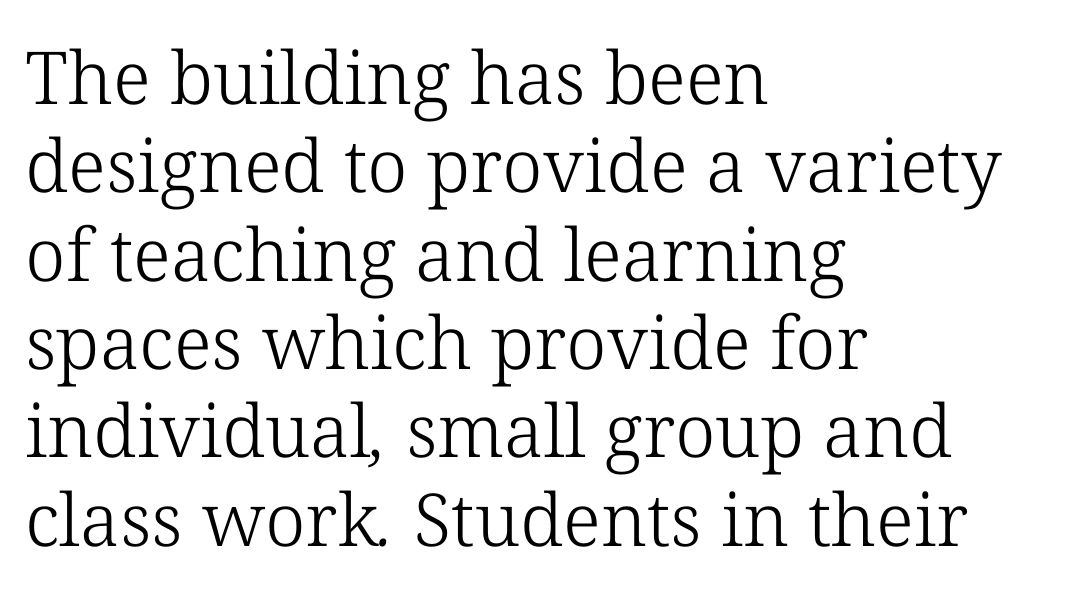
Q: Is the text bold? A: No.
Q: Is the typeface a serif or a sans-serif typeface? A: Serif.
Q: Is the text underlined? A: No.
Q: How is the paragraph aligned? A: Left-aligned.
Q: Is the spacing between letters normal or unusually wide? A: Normal.
Q: Width (condensed, normal, or wide)? A: Normal.
Q: Stroke contrast? A: Low.
Q: x-height? A: Medium.
Q: Monospaced? A: No.
